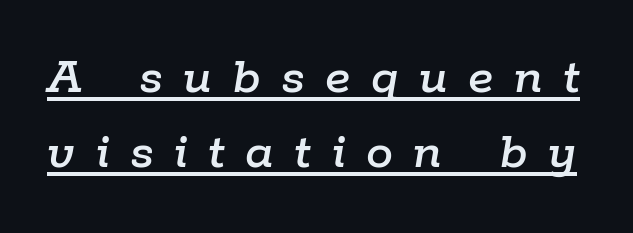
Q: Is the text italic (slanted)? A: Yes, it leans right by about 9 degrees.
Q: Is the text underlined? A: Yes.
Q: Is the spacing between letters normal or unusually wide? A: Unusually wide.
Q: Is the spacing between lines tight, normal or loose? A: Normal.
Q: Width (condensed, normal, or wide)? A: Normal.
Q: Stroke contrast? A: Low.
Q: x-height? A: Medium.
Q: Monospaced? A: No.
